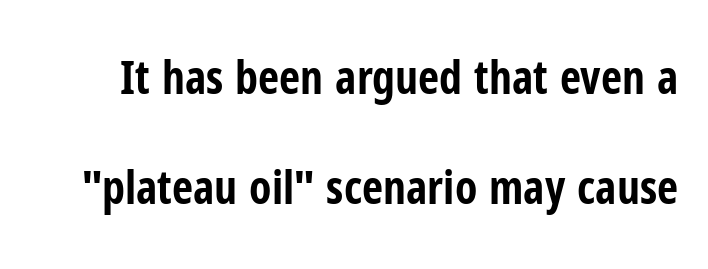
Q: Is the text bold? A: Yes.
Q: Is the text italic (slanted)? A: No, it is upright.
Q: Is the typeface a serif or a sans-serif typeface? A: Sans-serif.
Q: Is the text underlined? A: No.
Q: Is the spacing between letters normal or unusually wide? A: Normal.
Q: Is the spacing between lines tight, normal or loose? A: Loose.
Q: Width (condensed, normal, or wide)? A: Condensed.
Q: Stroke contrast? A: Low.
Q: x-height? A: Medium.
Q: Monospaced? A: No.
